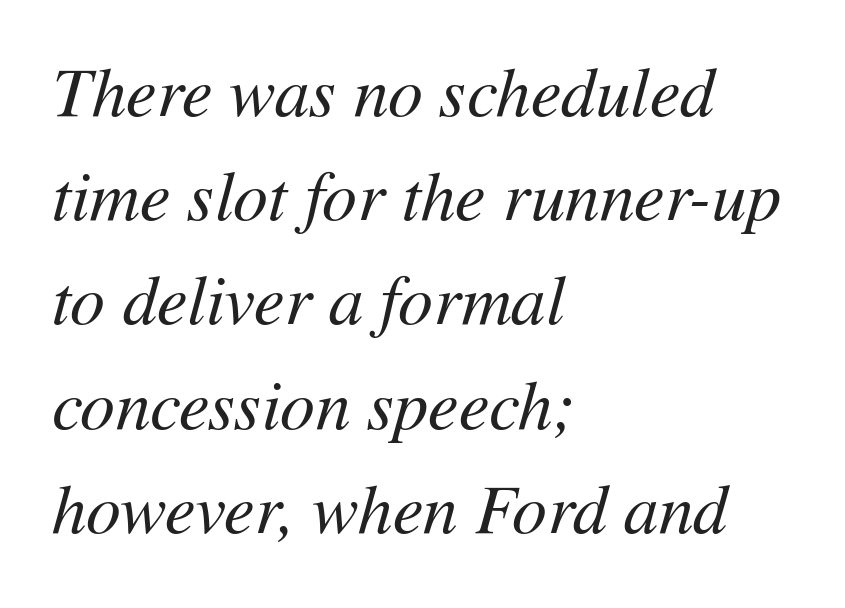
{"italic": "yes", "lean": "right", "slant_degrees": 11, "bold": "no", "weight": "regular", "width": "normal", "stroke_contrast": "medium", "x_height": "medium", "monospaced": "no", "underline": "no", "align": "left", "line_spacing": "normal", "line_spacing_ratio": 1.51, "letter_spacing": "normal", "letter_spacing_em": 0.0, "glyph_px": 69}
